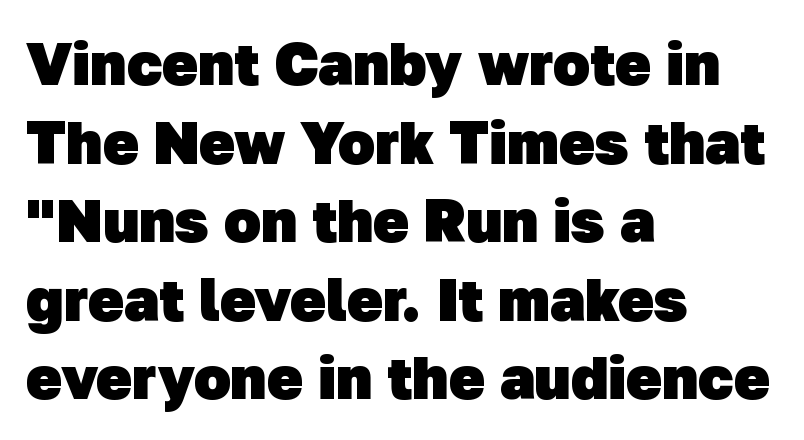
The image shows 60 px heavy sans-serif type; set left-aligned, normal line spacing (1.31x), normal letter spacing, not underlined; low stroke contrast and a medium x-height.
